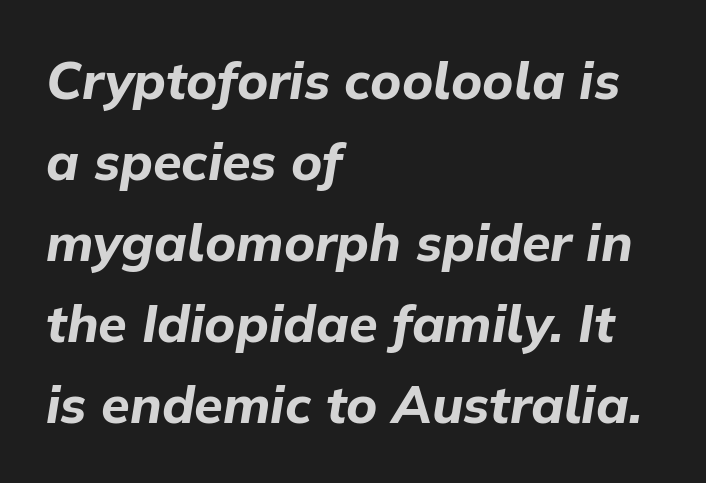
Regular leading. Left-aligned paragraph, ragged on the right. Spacing between characters is what you'd get straight out of the box. The baseline area is clear. Heavy-handed strokes throughout: this text is bold. Spacing verdict: proportional, widths tailored to each character.
